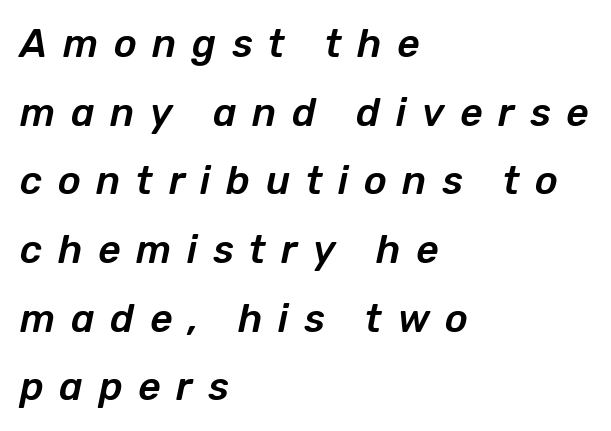
{"italic": "yes", "lean": "right", "slant_degrees": 12, "width": "normal", "stroke_contrast": "low", "x_height": "medium", "monospaced": "no", "underline": "no", "align": "left", "line_spacing_ratio": 1.76, "letter_spacing": "wide", "letter_spacing_em": 0.4, "glyph_px": 39}
